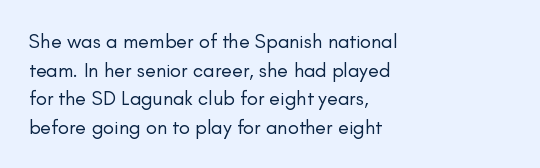
The image shows 20 px text type, upright; set left-aligned, normal line spacing (1.43x), normal letter spacing, not underlined.
